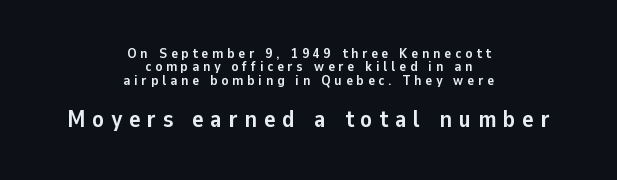
Q: Is the text bold? A: Yes.
Q: Is the text italic (slanted)? A: No, it is upright.
Q: Is the text underlined? A: No.
Q: How is the paragraph aligned? A: Centered.
Q: Is the spacing between letters normal or unusually wide? A: Unusually wide.
Q: Is the spacing between lines tight, normal or loose? A: Tight.
Q: Which block of text is set in a larger size, the first (top) or the second (bottom)? A: The second (bottom) one.
